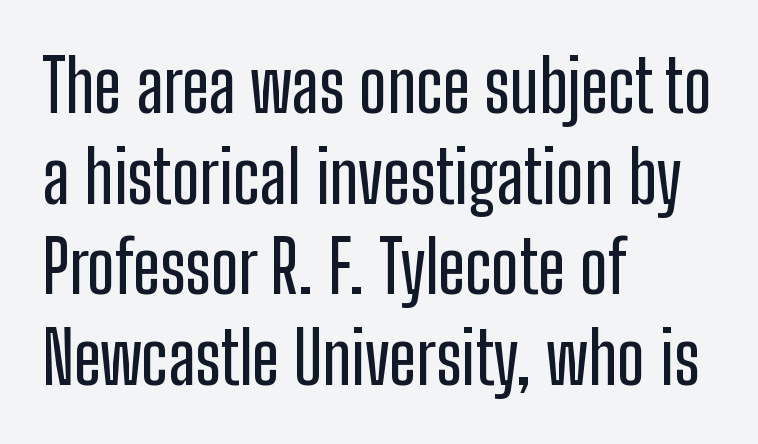
The image shows 72 px condensed sans-serif type, upright; set left-aligned, normal line spacing (1.26x), normal letter spacing, not underlined; low stroke contrast and a medium x-height.
